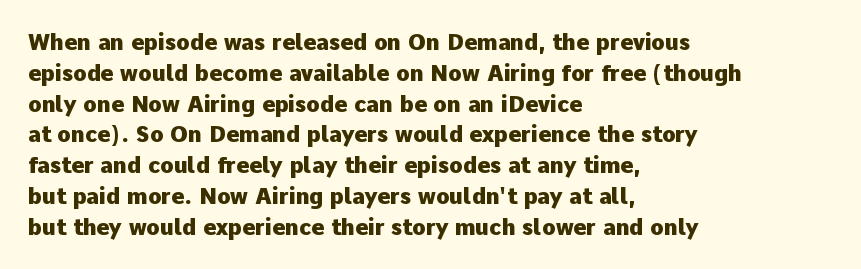
Q: Is the text bold? A: Yes.
Q: Is the text italic (slanted)? A: No, it is upright.
Q: Is the text underlined? A: No.
Q: How is the paragraph aligned? A: Left-aligned.
Q: Is the spacing between letters normal or unusually wide? A: Normal.
Q: Is the spacing between lines tight, normal or loose? A: Normal.
